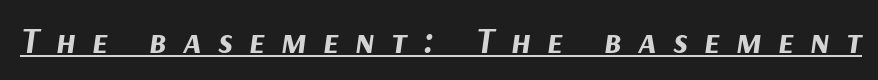
{"italic": "yes", "lean": "right", "slant_degrees": 9, "bold": "yes", "weight": "bold", "width": "normal", "stroke_contrast": "medium", "x_height": "medium", "monospaced": "no", "underline": "yes", "letter_spacing": "wide", "letter_spacing_em": 0.45, "glyph_px": 36}
